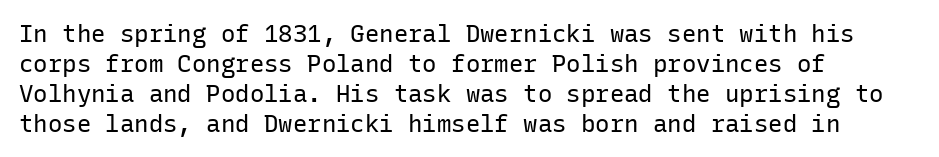
The image shows 24 px text type, upright; set left-aligned, normal line spacing (1.25x), normal letter spacing, not underlined.
